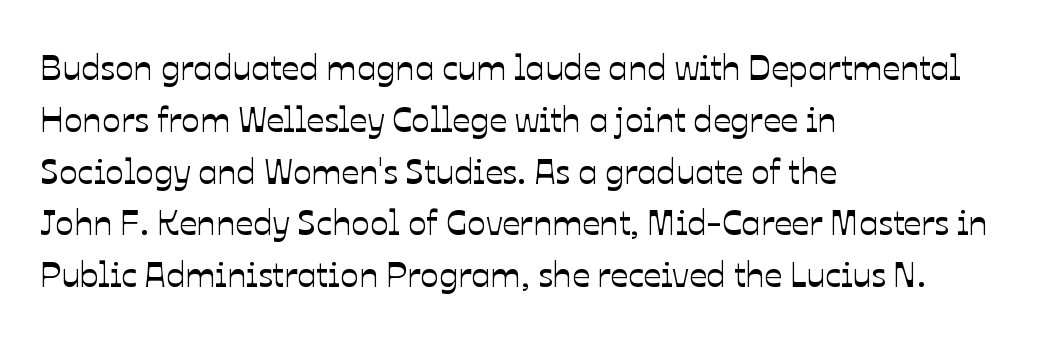
The image shows 35 px text type, upright; set left-aligned, normal line spacing (1.48x), normal letter spacing, not underlined; low stroke contrast and a medium x-height.
